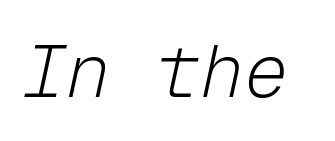
The image shows 74 px light type, italic (leaning right), monospaced; set normal letter spacing, not underlined; low stroke contrast and a medium x-height.
